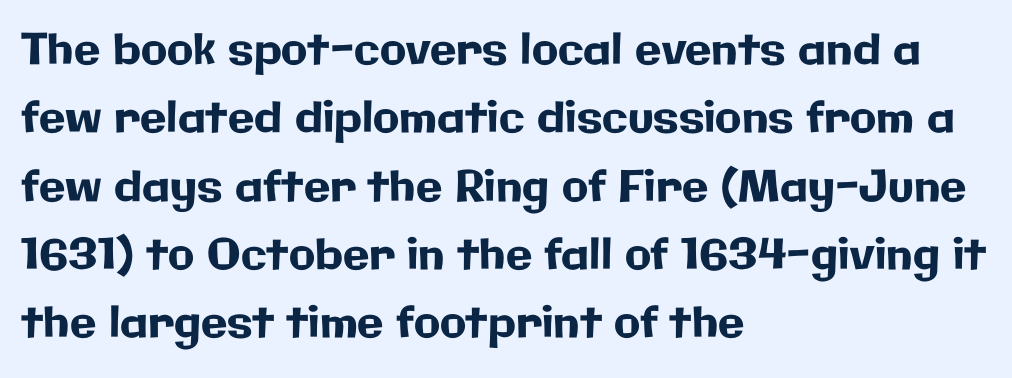
The image shows 43 px sans-serif type, upright; set left-aligned, normal line spacing (1.59x), normal letter spacing, not underlined; low stroke contrast and a medium x-height.
